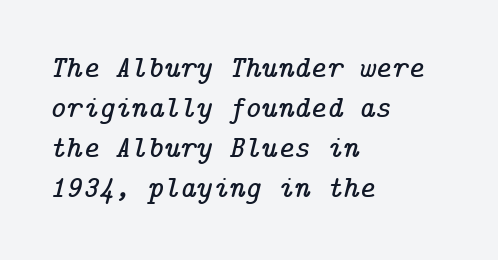
Q: Is the text italic (slanted)? A: Yes, it leans right by about 14 degrees.
Q: Is the typeface a serif or a sans-serif typeface? A: Serif.
Q: Is the text underlined? A: No.
Q: How is the paragraph aligned? A: Left-aligned.
Q: Is the spacing between letters normal or unusually wide? A: Normal.
Q: Is the spacing between lines tight, normal or loose? A: Normal.
Q: Width (condensed, normal, or wide)? A: Normal.
Q: Stroke contrast? A: Low.
Q: x-height? A: Medium.
